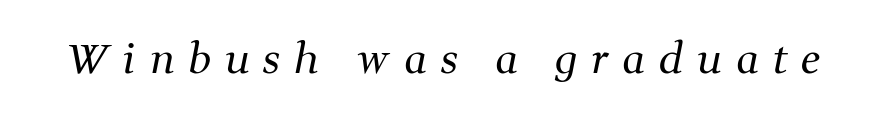
{"serif": "yes", "italic": "yes", "lean": "right", "slant_degrees": 11, "bold": "no", "weight": "regular", "width": "normal", "stroke_contrast": "medium", "x_height": "medium", "monospaced": "no", "underline": "no", "letter_spacing": "wide", "letter_spacing_em": 0.34, "glyph_px": 41}
